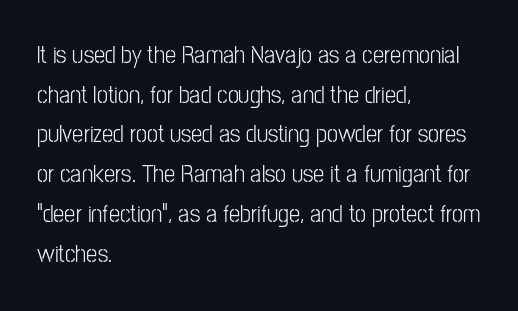
{"italic": "no", "bold": "no", "underline": "no", "align": "left", "line_spacing": "normal", "line_spacing_ratio": 1.59, "letter_spacing": "normal", "letter_spacing_em": 0.0, "glyph_px": 25}
